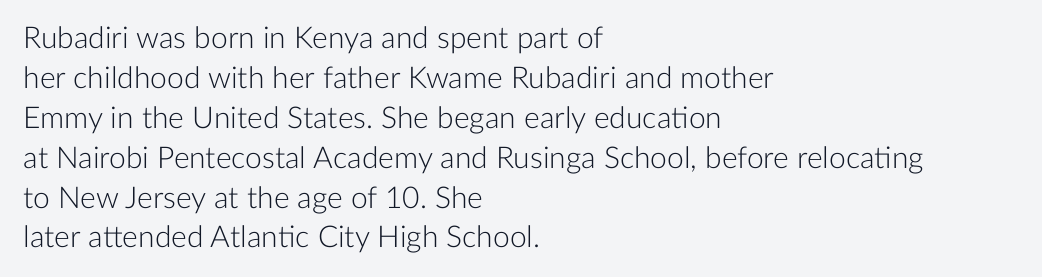
The image shows 30 px light sans-serif type, upright; set left-aligned, normal line spacing (1.33x), normal letter spacing, not underlined; low stroke contrast and a medium x-height.
